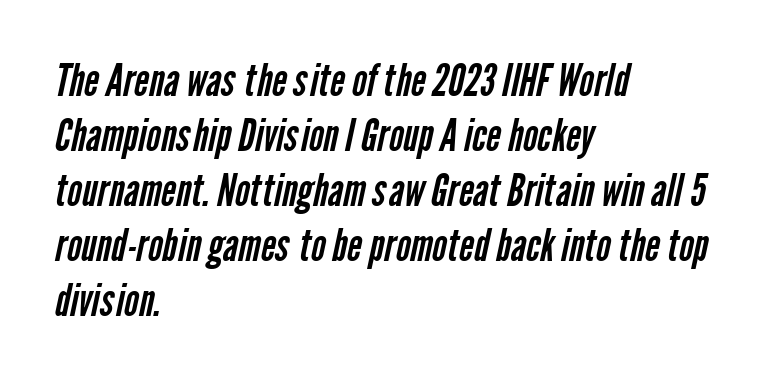
The image shows 45 px regular-weight, condensed sans-serif type; set left-aligned, line spacing 1.22x, normal letter spacing, not underlined; low stroke contrast and a medium x-height.
